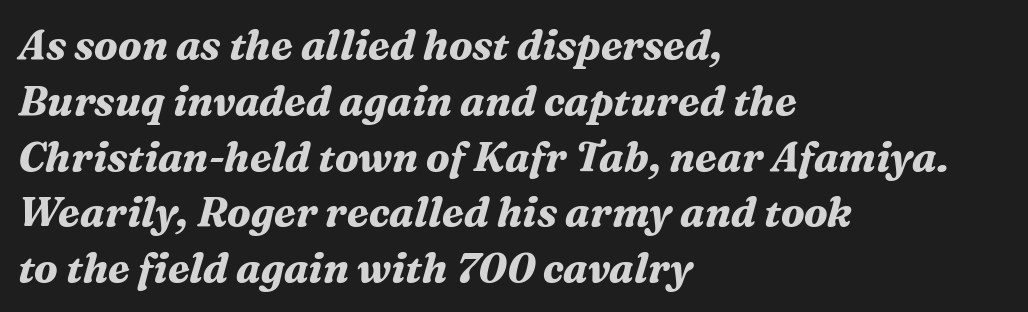
Q: Is the text bold? A: Yes.
Q: Is the text italic (slanted)? A: Yes, it leans right by about 16 degrees.
Q: Is the typeface a serif or a sans-serif typeface? A: Serif.
Q: Is the text underlined? A: No.
Q: How is the paragraph aligned? A: Left-aligned.
Q: Is the spacing between letters normal or unusually wide? A: Normal.
Q: Is the spacing between lines tight, normal or loose? A: Normal.
Q: Width (condensed, normal, or wide)? A: Normal.
Q: Stroke contrast? A: Medium.
Q: x-height? A: Medium.
Q: Monospaced? A: No.
